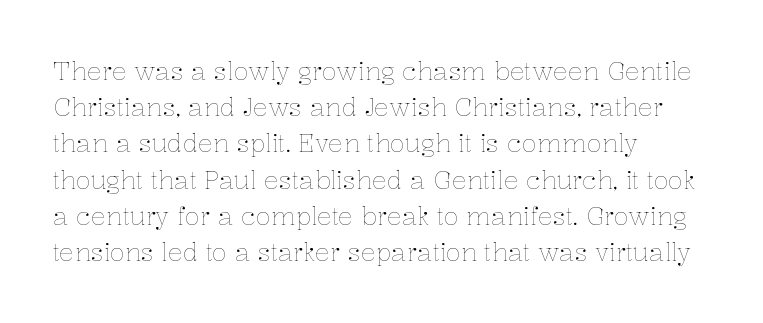
The image shows 25 px text type, upright; set left-aligned, normal line spacing (1.45x), normal letter spacing, not underlined.
